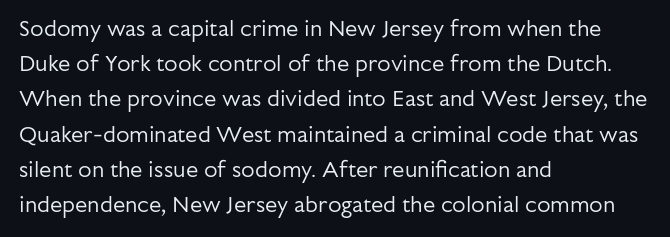
A quiet, ordinary-to-light weight characterises the typeface. Default kerning and tracking; the words read as compact shapes. These lines stack with their left ends in a neat column. The leading is moderate, giving the passage an even texture.
